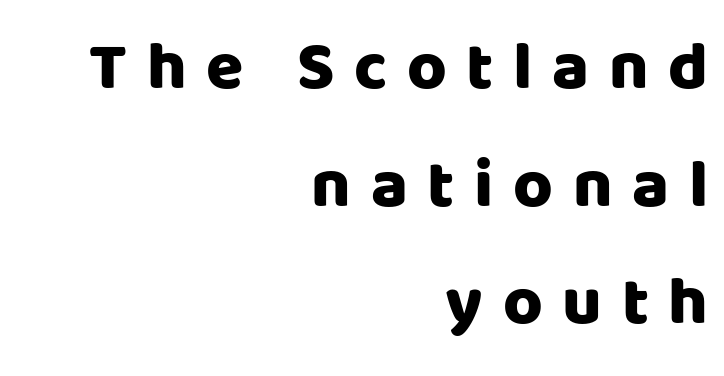
Style check: upright. Proportional: the letters do not fall into vertical columns. Summary of weight: heavy, a full bold. The space beneath each line is pristine and unruled. The characters display no serif detailing; their extremities are plain.
